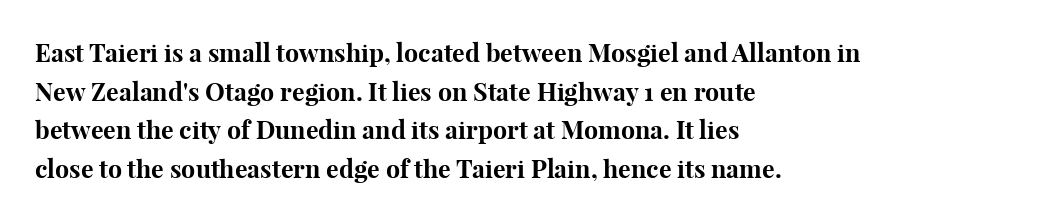
The image shows 25 px bold type, upright; set left-aligned, normal line spacing (1.55x), normal letter spacing, not underlined.
